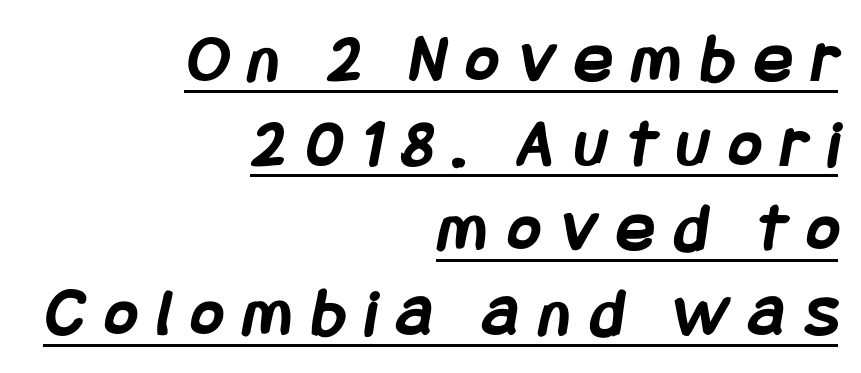
{"serif": "no", "bold": "yes", "weight": "semibold", "width": "condensed", "stroke_contrast": "low", "x_height": "large", "underline": "yes", "align": "right", "line_spacing_ratio": 1.21, "letter_spacing": "wide", "letter_spacing_em": 0.29, "glyph_px": 70}
